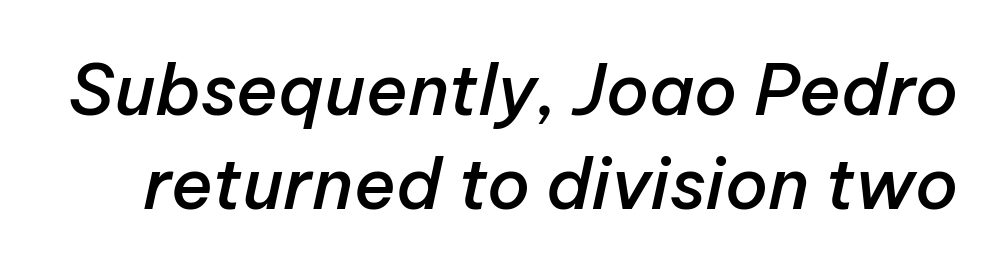
The image shows 70 px semibold type, italic (leaning right); set normal line spacing (1.34x), normal letter spacing, not underlined; low stroke contrast and a medium x-height.
